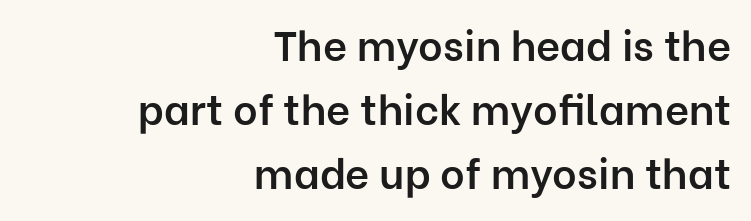
You could not count columns in this text — the font is proportionally spaced. The designer went with a sans here, leaving each stem footless. Short note: letters normally spaced. Line endings align vertically; line beginnings do not. The gap between lines stays unmarked. Posture: upright roman.
